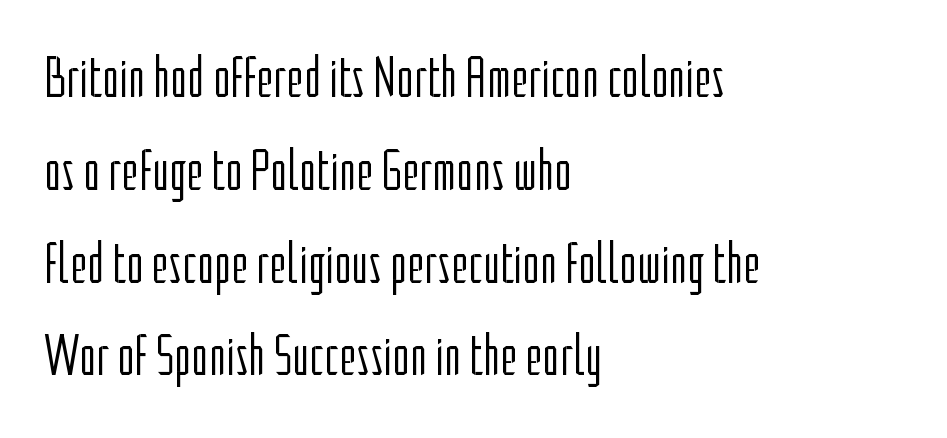
The image shows 58 px light, condensed sans-serif type, upright; set left-aligned, normal line spacing (1.6x), normal letter spacing, not underlined; low stroke contrast and a medium x-height.
